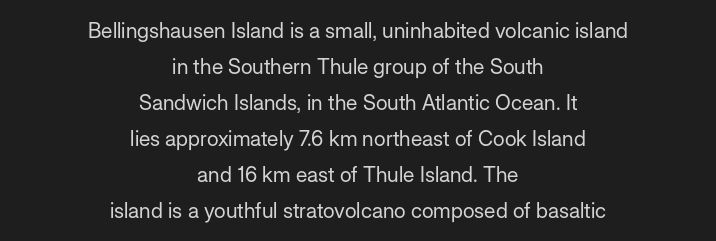
{"italic": "no", "bold": "no", "underline": "no", "align": "center", "line_spacing_ratio": 1.71, "letter_spacing": "normal", "letter_spacing_em": 0.0, "glyph_px": 21}
